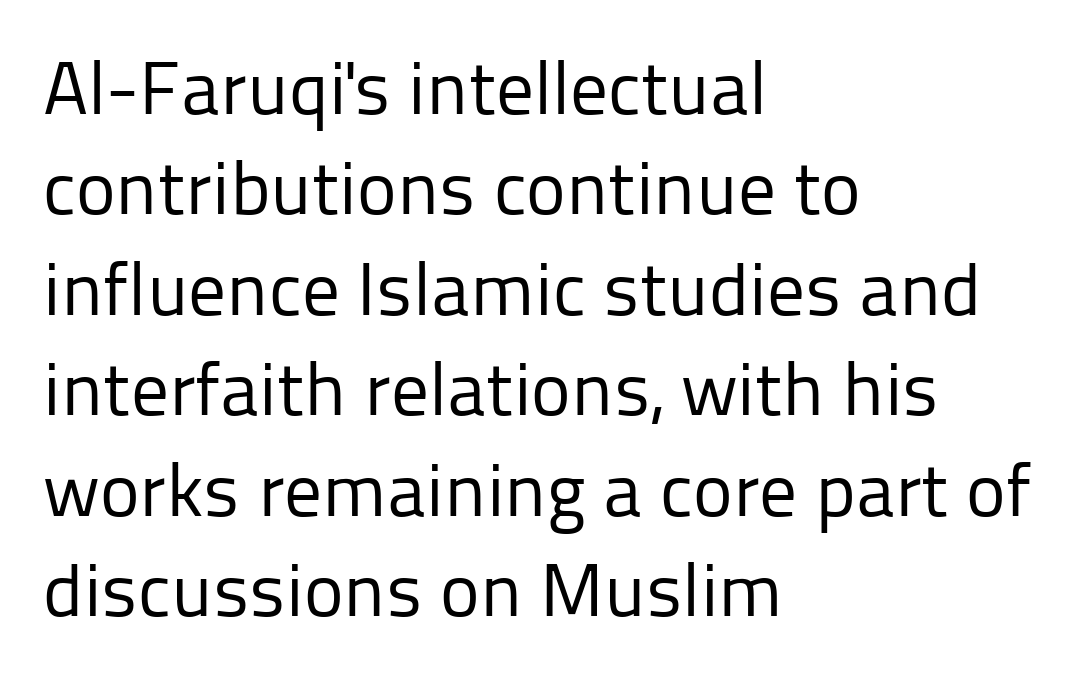
Underline: absent. No chunkiness to these letters — they're not bold. Nope, not italic — everything's standing straight. Nobody touched the tracking dial on this one.
